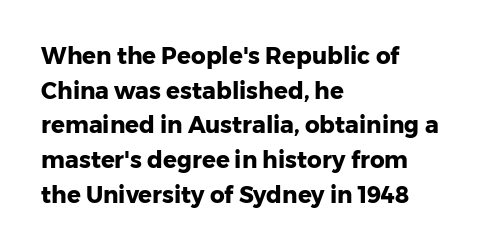
Q: Is the text bold? A: Yes.
Q: Is the text italic (slanted)? A: No, it is upright.
Q: Is the text underlined? A: No.
Q: How is the paragraph aligned? A: Left-aligned.
Q: Is the spacing between letters normal or unusually wide? A: Normal.
Q: Is the spacing between lines tight, normal or loose? A: Normal.
